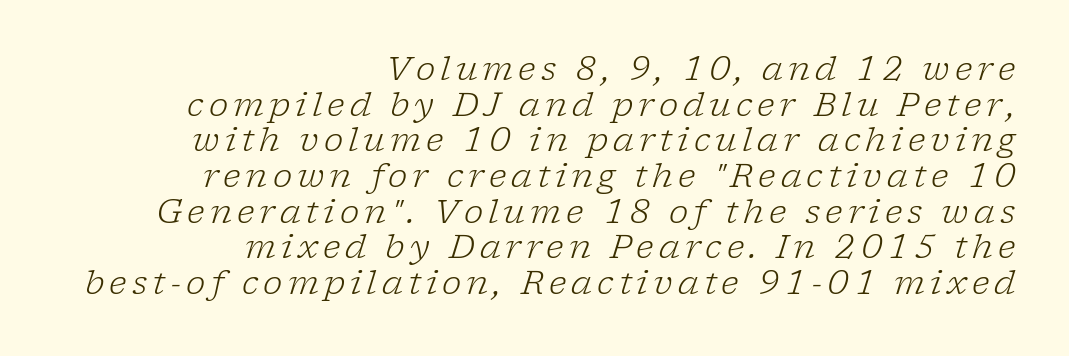
{"serif": "yes", "italic": "yes", "lean": "right", "slant_degrees": 17, "bold": "no", "weight": "light", "width": "normal", "stroke_contrast": "low", "x_height": "medium", "monospaced": "no", "underline": "no", "align": "right", "line_spacing": "tight", "line_spacing_ratio": 1.08, "glyph_px": 33}
